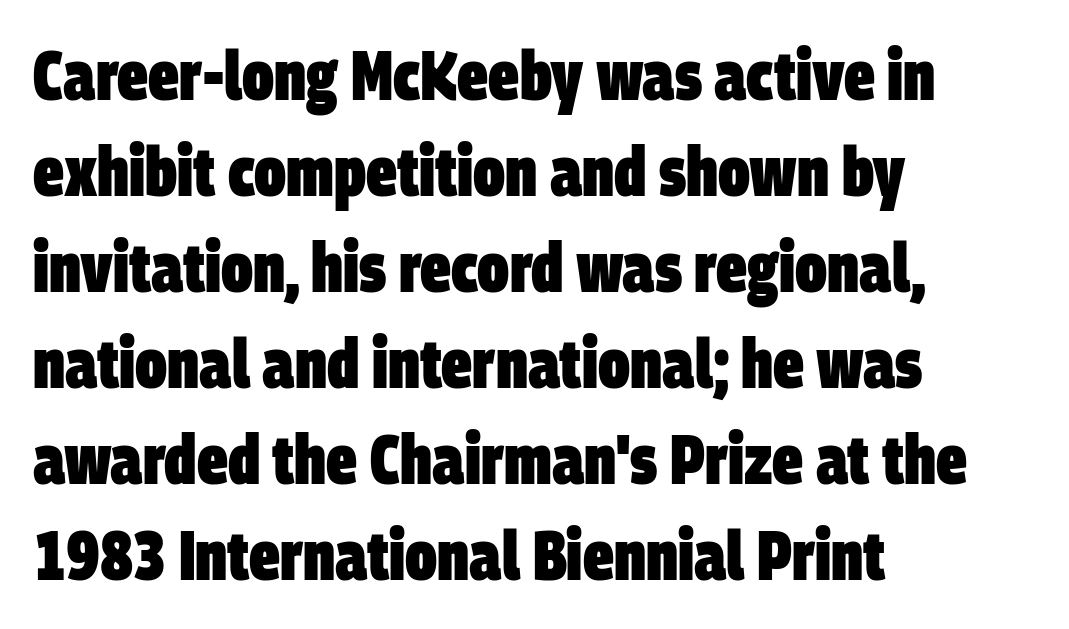
Q: Is the text bold? A: Yes.
Q: Is the typeface a serif or a sans-serif typeface? A: Sans-serif.
Q: Is the text underlined? A: No.
Q: How is the paragraph aligned? A: Left-aligned.
Q: Is the spacing between letters normal or unusually wide? A: Normal.
Q: Is the spacing between lines tight, normal or loose? A: Normal.
Q: Width (condensed, normal, or wide)? A: Condensed.
Q: Stroke contrast? A: Low.
Q: x-height? A: Large.
Q: Monospaced? A: No.
